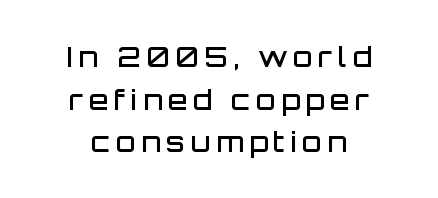
Q: Is the text bold? A: Semi-bold.
Q: Is the text italic (slanted)? A: No, it is upright.
Q: Is the typeface a serif or a sans-serif typeface? A: Sans-serif.
Q: Is the text underlined? A: No.
Q: How is the paragraph aligned? A: Centered.
Q: Is the spacing between letters normal or unusually wide? A: Unusually wide.
Q: Is the spacing between lines tight, normal or loose? A: Normal.
Q: Width (condensed, normal, or wide)? A: Normal.
Q: Stroke contrast? A: Low.
Q: x-height? A: Large.
Q: Monospaced? A: No.
